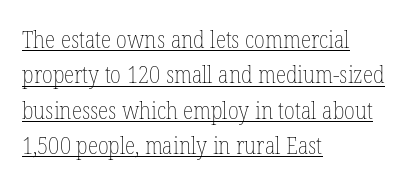
Q: Is the text bold? A: No.
Q: Is the text italic (slanted)? A: No, it is upright.
Q: Is the text underlined? A: Yes.
Q: How is the paragraph aligned? A: Left-aligned.
Q: Is the spacing between letters normal or unusually wide? A: Normal.
Q: Is the spacing between lines tight, normal or loose? A: Normal.
